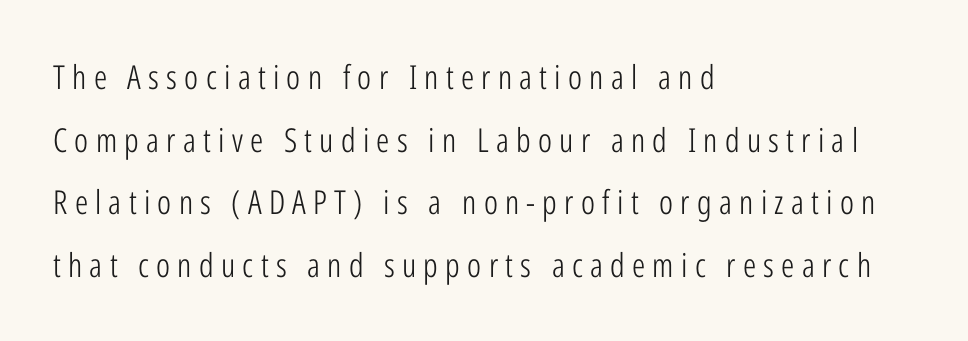
The image shows 33 px light, condensed sans-serif type, upright; set left-aligned, loose line spacing (1.9x), unusually wide letter spacing (+0.22 em), not underlined; low stroke contrast and a medium x-height.
